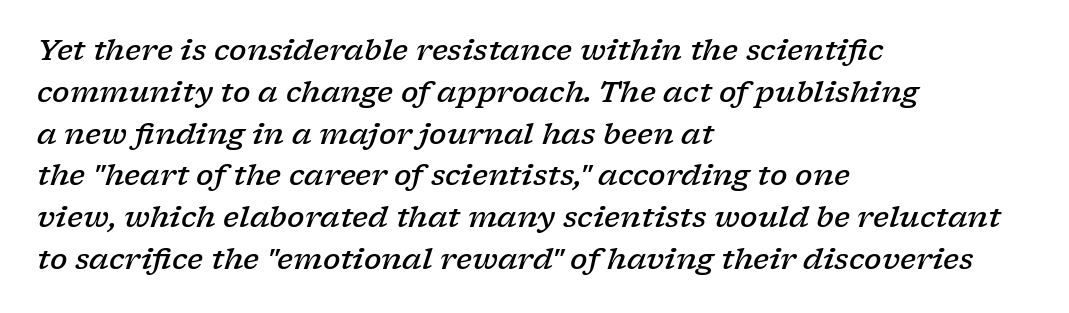
Q: Is the text bold? A: Semi-bold.
Q: Is the text italic (slanted)? A: Yes, it leans right by about 17 degrees.
Q: Is the typeface a serif or a sans-serif typeface? A: Serif.
Q: Is the text underlined? A: No.
Q: How is the paragraph aligned? A: Left-aligned.
Q: Is the spacing between letters normal or unusually wide? A: Normal.
Q: Is the spacing between lines tight, normal or loose? A: Normal.
Q: Width (condensed, normal, or wide)? A: Wide.
Q: Stroke contrast? A: Low.
Q: x-height? A: Medium.
Q: Monospaced? A: No.
